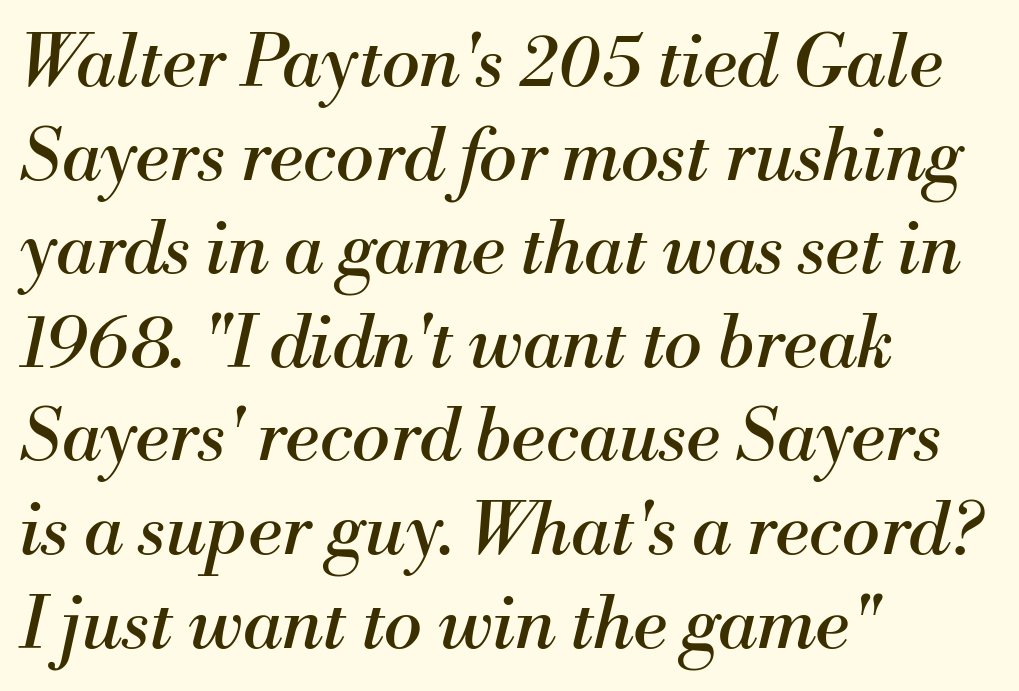
{"serif": "yes", "italic": "yes", "lean": "right", "slant_degrees": 13, "bold": "no", "weight": "regular", "width": "normal", "stroke_contrast": "medium", "x_height": "small", "monospaced": "no", "underline": "no", "align": "left", "line_spacing": "normal", "line_spacing_ratio": 1.3, "letter_spacing": "normal", "letter_spacing_em": 0.0, "glyph_px": 72}
